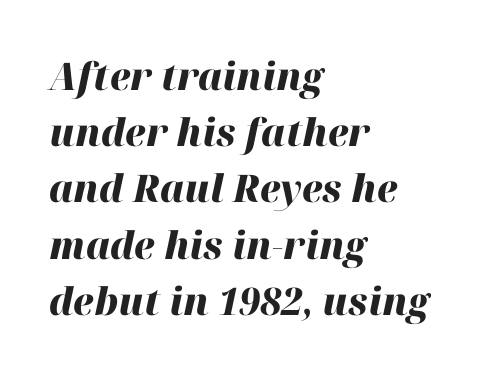
The image shows 38 px heavy type, italic (leaning right); set left-aligned, normal line spacing (1.48x), normal letter spacing, not underlined; high stroke contrast and a medium x-height.
